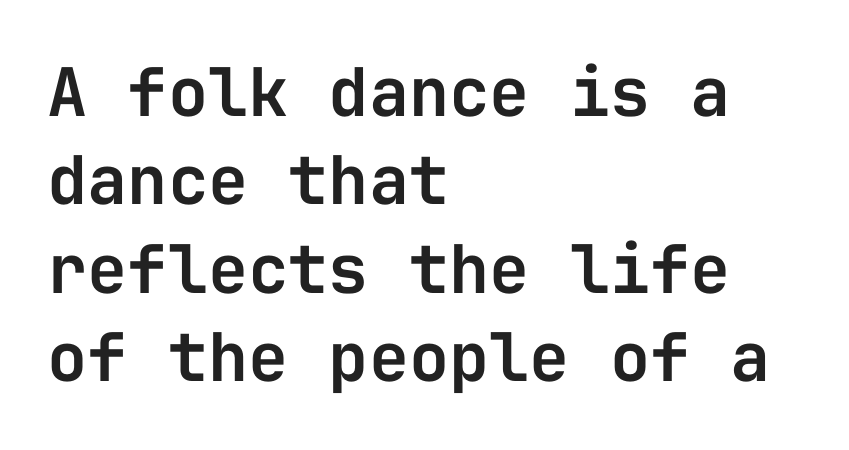
Q: Is the text italic (slanted)? A: No, it is upright.
Q: Is the typeface a serif or a sans-serif typeface? A: Sans-serif.
Q: Is the text underlined? A: No.
Q: How is the paragraph aligned? A: Left-aligned.
Q: Is the spacing between letters normal or unusually wide? A: Normal.
Q: Is the spacing between lines tight, normal or loose? A: Normal.
Q: Width (condensed, normal, or wide)? A: Normal.
Q: Stroke contrast? A: Low.
Q: x-height? A: Medium.
Q: Monospaced? A: Yes.
